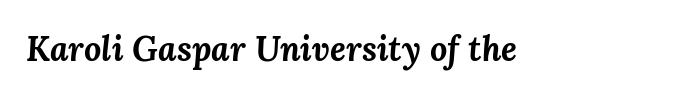
Q: Is the text bold? A: Yes.
Q: Is the text italic (slanted)? A: Yes, it leans right by about 3 degrees.
Q: Is the text underlined? A: No.
Q: Is the spacing between letters normal or unusually wide? A: Normal.
Q: Width (condensed, normal, or wide)? A: Normal.
Q: Stroke contrast? A: Medium.
Q: x-height? A: Medium.
Q: Monospaced? A: No.
